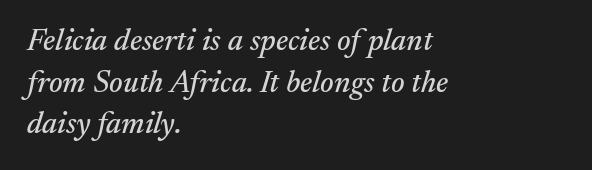
The face used here is seriffed, in the tradition of book romans. If you drew a ruler down the left edge, every line would touch it. Designer's note — italics engaged. Vertical spacing — default.
